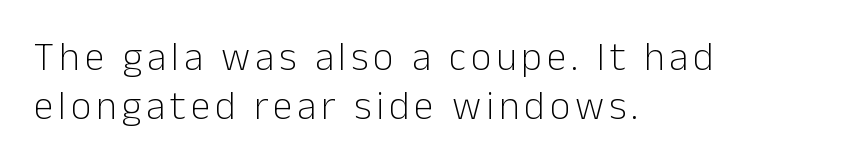
The image shows 40 px light sans-serif type, upright; set left-aligned, line spacing 1.22x, not underlined; low stroke contrast and a medium x-height.
